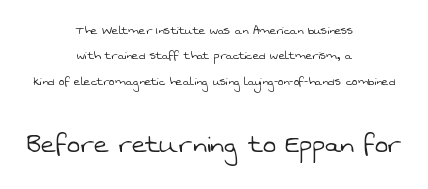
Q: Is the text bold? A: No.
Q: Is the typeface a serif or a sans-serif typeface? A: Sans-serif.
Q: Is the text underlined? A: No.
Q: How is the paragraph aligned? A: Centered.
Q: Is the spacing between letters normal or unusually wide? A: Normal.
Q: Which block of text is set in a larger size, the first (top) or the second (bottom)? A: The second (bottom) one.
Q: Width (condensed, normal, or wide)? A: Normal.
Q: Stroke contrast? A: Low.
Q: x-height? A: Medium.
Q: Monospaced? A: No.
